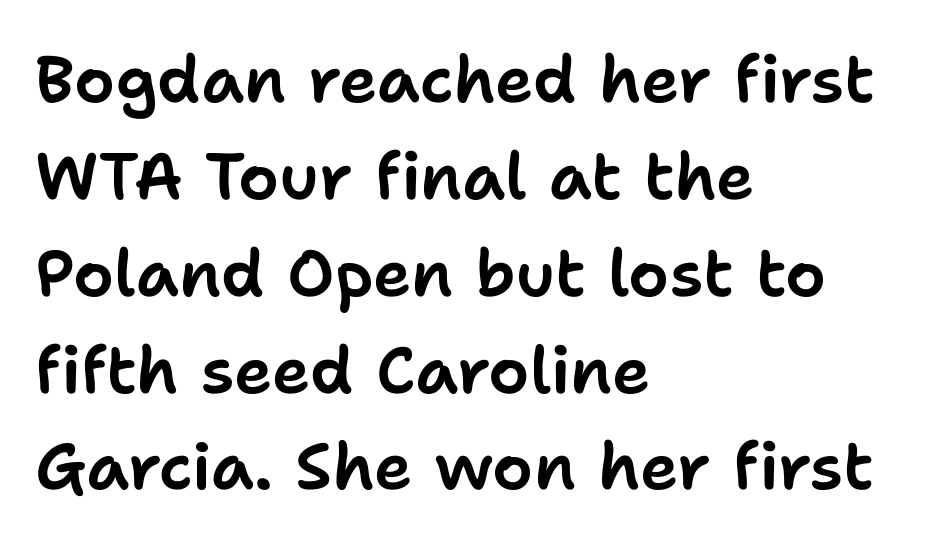
These lines sit exactly where default settings would place them. Here the designer chose a conventional face with non-uniform glyph widths. These lines are composed in type without serifs. Decoration check: the copy has no underline. Tracking here is standard; glyphs follow each other at the usual distance.
